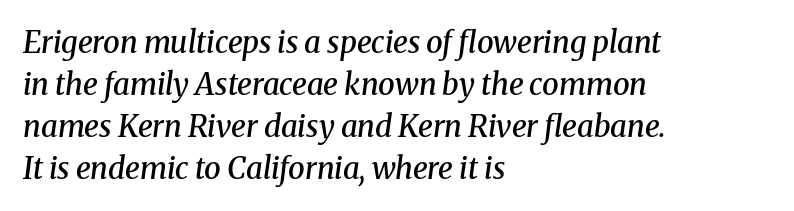
The image shows 30 px semibold serif type, italic (leaning right); set left-aligned, normal line spacing (1.4x), normal letter spacing, not underlined; medium stroke contrast and a medium x-height.
